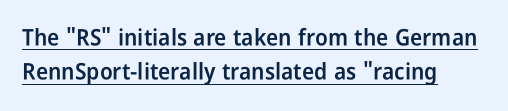
{"italic": "no", "bold": "semi", "underline": "yes", "align": "left", "line_spacing": "normal", "line_spacing_ratio": 1.5, "letter_spacing": "normal", "letter_spacing_em": 0.0, "glyph_px": 23}
